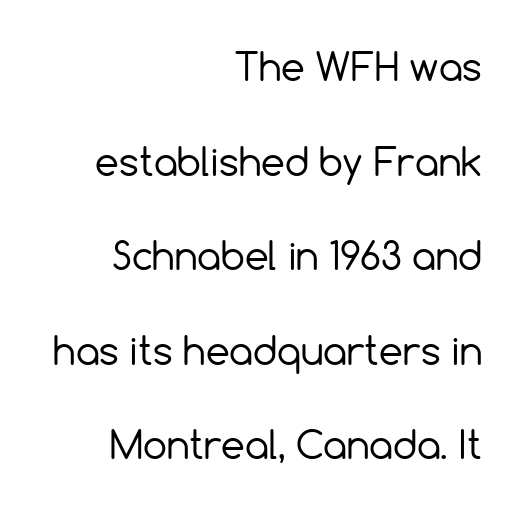
The passage is arranged like a letterhead date or caption credit — flush right. You could call the tracking neutral — neither tight nor loose. The gap between lines stays unmarked. The passage shown is typeset with a sans-serif family.
